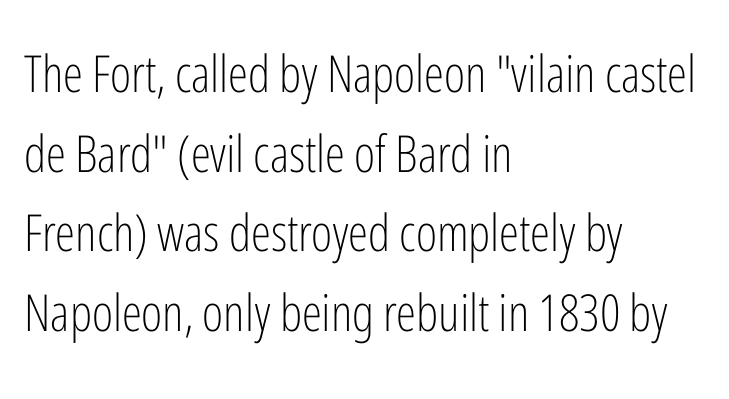
The image shows 51 px light, condensed sans-serif type, upright; set left-aligned, normal line spacing (1.56x), normal letter spacing, not underlined; low stroke contrast and a medium x-height.
